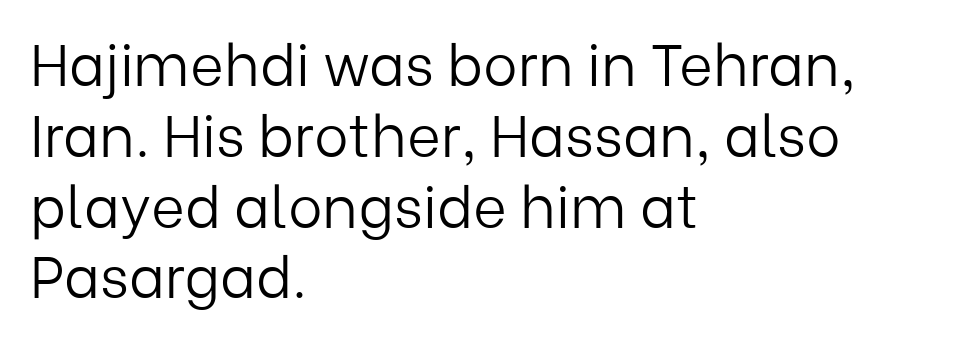
This rendering employs a face without finishing strokes, i.e., a sans-serif. Only glyphs here, with clear space below each row. Reading down the block, your eye returns to a fixed left position each line. Here the glyphs are tracked normally, forming tight word shapes. Nothing heavy about these letters — not bold at all.
